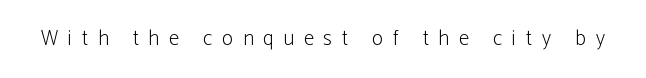
Each row of text sits above clean, open space. Upright lettering throughout. Characters follow at a spacing far wider than the type designer built in. The letters look calm and open, with moderate or lighter stems.
